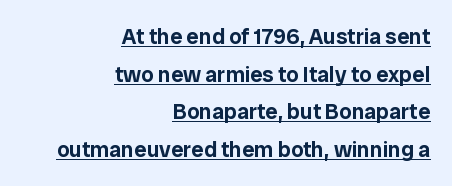
Q: Is the text italic (slanted)? A: No, it is upright.
Q: Is the text underlined? A: Yes.
Q: How is the paragraph aligned? A: Right-aligned.
Q: Is the spacing between letters normal or unusually wide? A: Normal.
